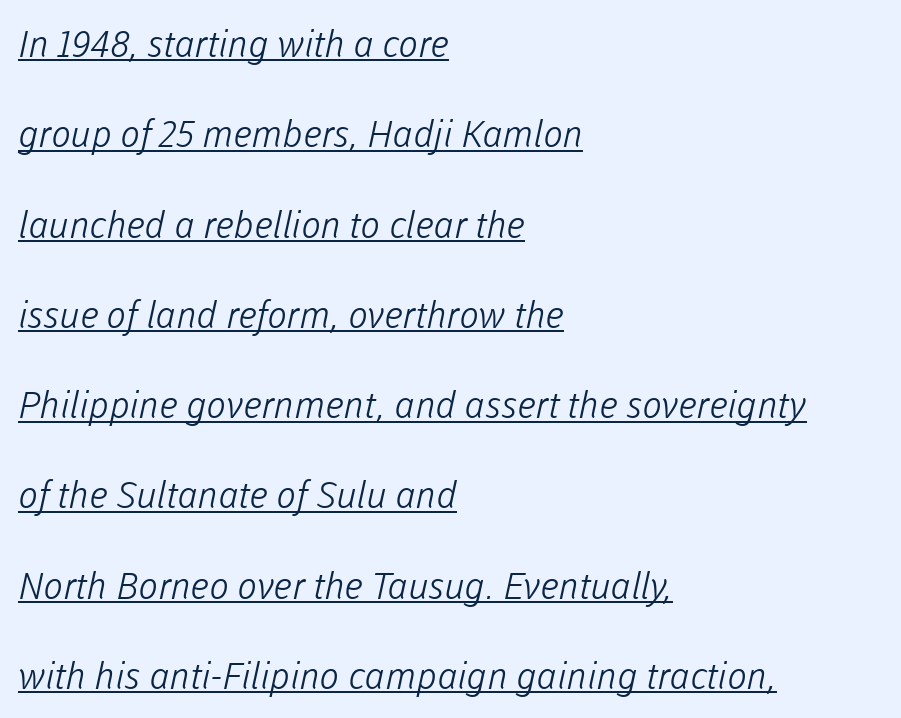
{"serif": "no", "bold": "no", "weight": "light", "width": "normal", "stroke_contrast": "low", "x_height": "medium", "monospaced": "no", "underline": "yes", "align": "left", "line_spacing": "loose", "line_spacing_ratio": 2.44, "letter_spacing": "normal", "letter_spacing_em": 0.0, "glyph_px": 37}
